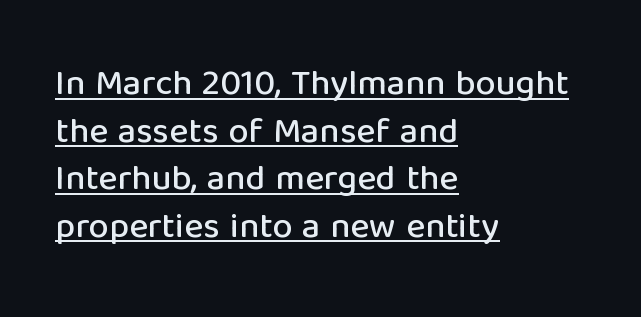
{"serif": "no", "italic": "no", "width": "normal", "stroke_contrast": "low", "x_height": "medium", "monospaced": "no", "underline": "yes", "align": "left", "line_spacing": "normal", "line_spacing_ratio": 1.32, "letter_spacing": "normal", "letter_spacing_em": 0.0, "glyph_px": 36}
